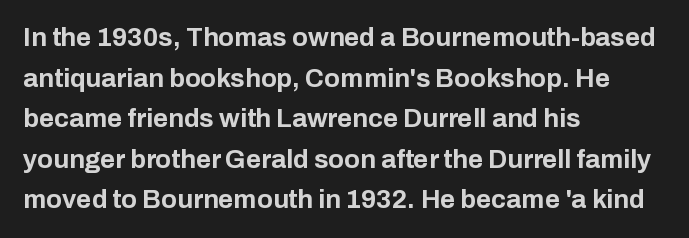
The image shows 26 px bold type, upright; set left-aligned, normal line spacing (1.56x), normal letter spacing, not underlined.
